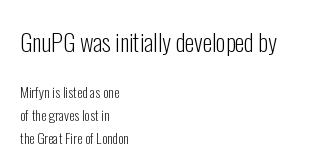
The image shows 24 px text type, upright; set left-aligned, normal line spacing (1.65x), normal letter spacing, not underlined; the first (top) block is 1.71x larger.
